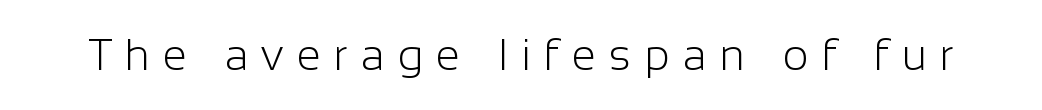
{"serif": "no", "italic": "no", "bold": "no", "weight": "light", "width": "normal", "stroke_contrast": "low", "x_height": "medium", "monospaced": "no", "underline": "no", "letter_spacing": "wide", "letter_spacing_em": 0.3, "glyph_px": 44}
